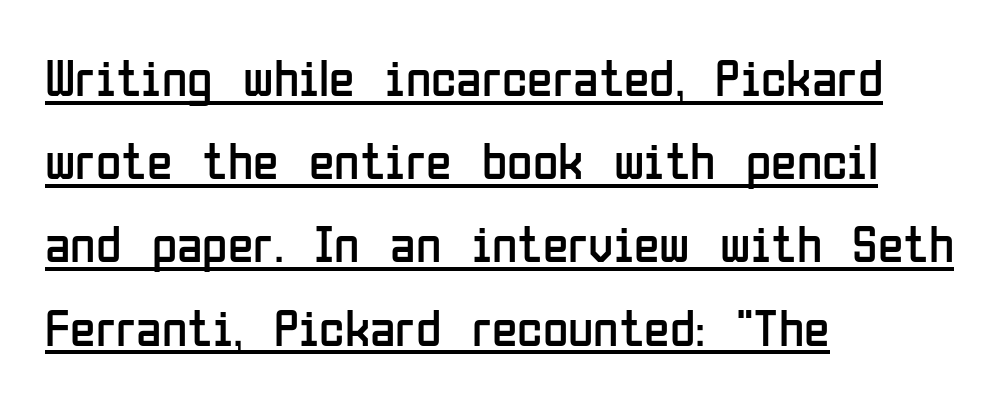
The image shows 52 px regular-weight, condensed sans-serif type, upright; set left-aligned, normal line spacing (1.6x), normal letter spacing, underlined; low stroke contrast and a medium x-height.
